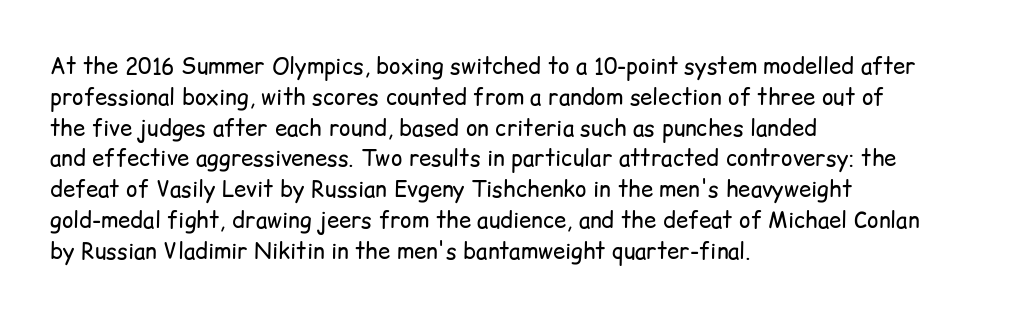
The image shows 22 px text type, upright; set left-aligned, normal line spacing (1.4x), normal letter spacing, not underlined.
